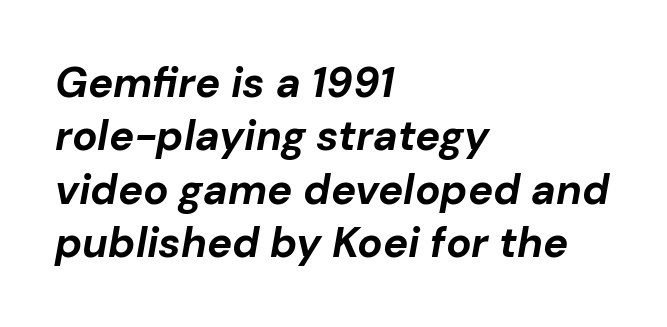
The image shows 42 px bold type, italic (leaning right); set left-aligned, normal line spacing (1.27x), normal letter spacing, not underlined; low stroke contrast and a medium x-height.
